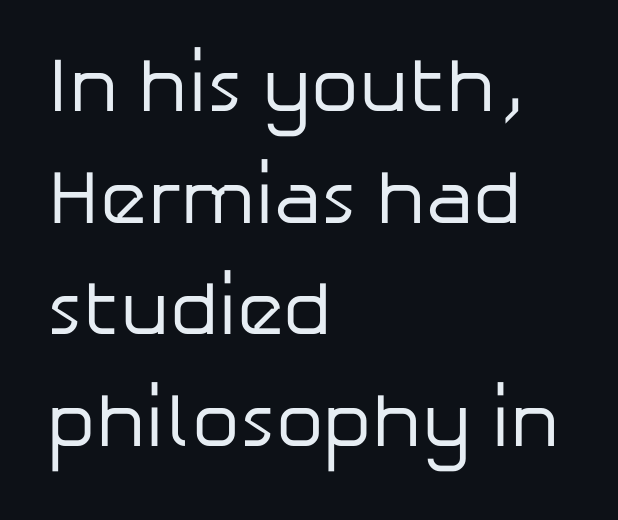
{"serif": "no", "italic": "no", "bold": "no", "weight": "regular", "width": "normal", "stroke_contrast": "low", "x_height": "medium", "monospaced": "no", "underline": "no", "align": "left", "line_spacing": "normal", "line_spacing_ratio": 1.47, "letter_spacing": "normal", "letter_spacing_em": 0.0, "glyph_px": 76}
